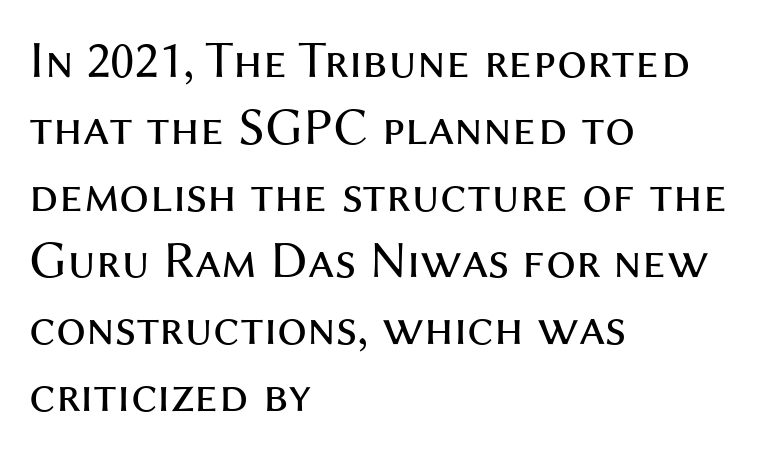
{"serif": "no", "italic": "no", "bold": "no", "weight": "regular", "width": "normal", "stroke_contrast": "medium", "x_height": "medium", "monospaced": "no", "underline": "no", "align": "left", "line_spacing": "normal", "line_spacing_ratio": 1.26, "letter_spacing": "normal", "letter_spacing_em": 0.0, "glyph_px": 53}
